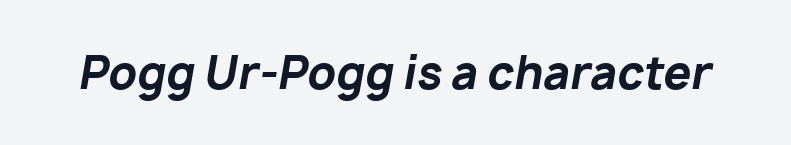
The image shows 44 px bold type, italic (leaning right); set normal letter spacing, not underlined; low stroke contrast and a medium x-height.
